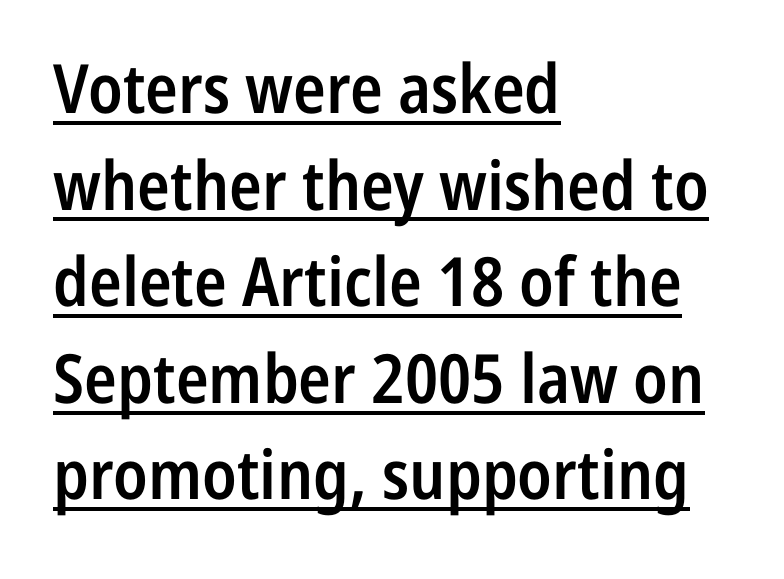
On the weight axis this lands at semibold, roughly 600. When letters stand straight like this, we call the style roman or upright. Look at the bottom of the vertical strokes: they stop flat, with no serifs. Looks like regular typesetting: each glyph gets only the width it needs.
